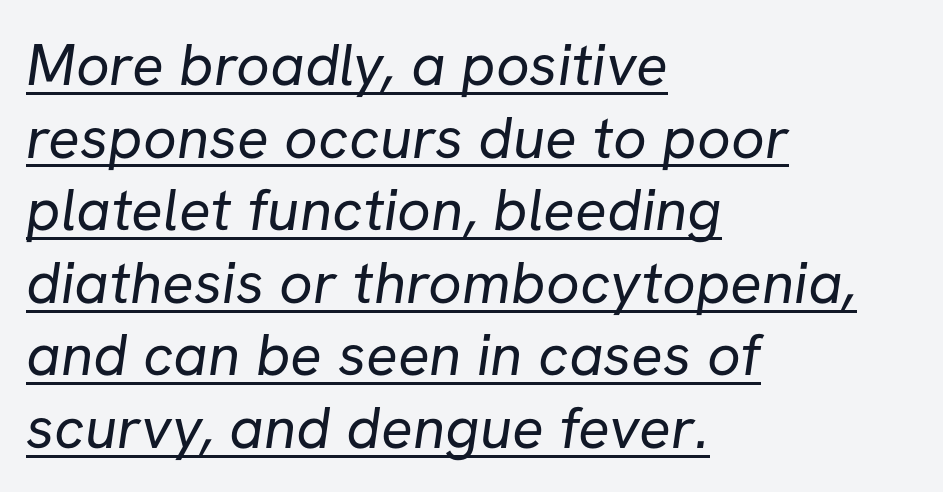
{"serif": "no", "bold": "no", "weight": "regular", "width": "normal", "stroke_contrast": "low", "x_height": "medium", "monospaced": "no", "underline": "yes", "align": "left", "line_spacing_ratio": 1.23, "letter_spacing": "normal", "letter_spacing_em": 0.0, "glyph_px": 59}
